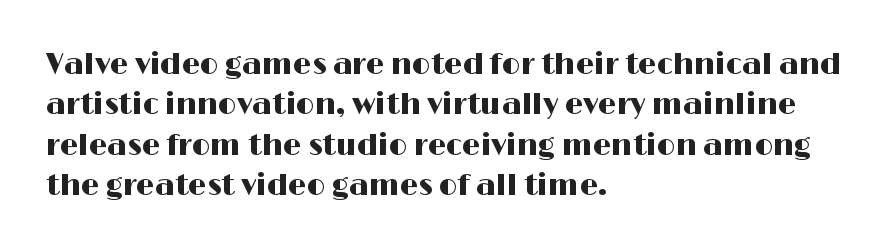
Q: Is the text italic (slanted)? A: No, it is upright.
Q: Is the typeface a serif or a sans-serif typeface? A: Sans-serif.
Q: Is the text underlined? A: No.
Q: How is the paragraph aligned? A: Left-aligned.
Q: Is the spacing between letters normal or unusually wide? A: Normal.
Q: Is the spacing between lines tight, normal or loose? A: Normal.
Q: Width (condensed, normal, or wide)? A: Wide.
Q: Stroke contrast? A: High.
Q: x-height? A: Medium.
Q: Monospaced? A: No.
